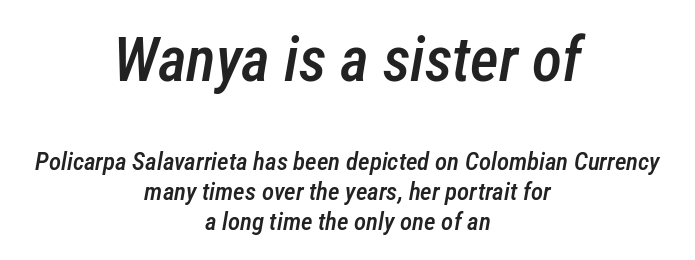
Q: Is the text bold? A: Semi-bold.
Q: Is the text italic (slanted)? A: Yes, it leans right by about 12 degrees.
Q: Is the text underlined? A: No.
Q: How is the paragraph aligned? A: Centered.
Q: Is the spacing between letters normal or unusually wide? A: Normal.
Q: Which block of text is set in a larger size, the first (top) or the second (bottom)? A: The first (top) one.
Q: Width (condensed, normal, or wide)? A: Condensed.
Q: Stroke contrast? A: Low.
Q: x-height? A: Medium.
Q: Monospaced? A: No.
